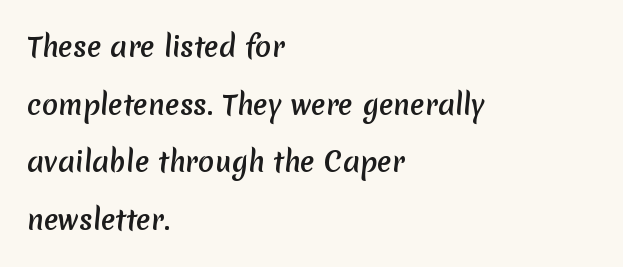
Line spacing here is loose. Letter spacing: default. The letters are bold, with thick, heavy strokes. Teacher's note: observe the even left margin — that is flush-left alignment. Underline: absent.
